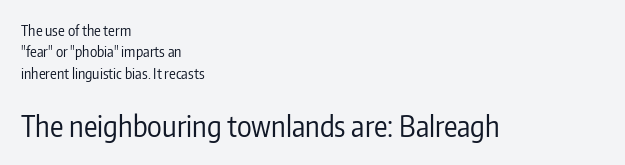
The typeface chosen for these lines omits serifs. No italicization has been applied; the sample stays upright. In CSS terms this would be text-align: left. Note the varied advance widths — an 'i' is clearly narrower than an 'm'.
